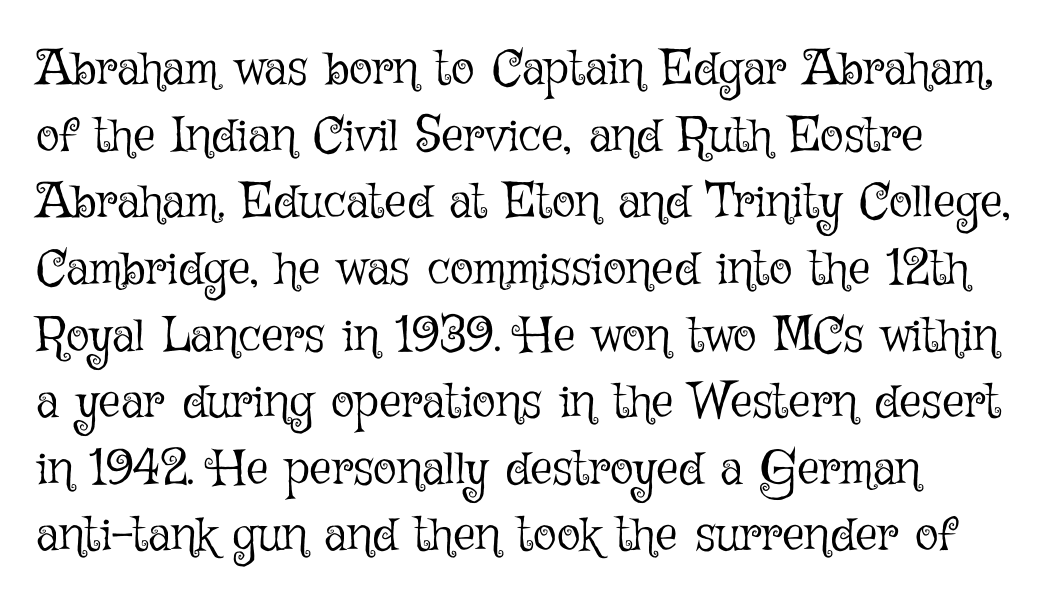
A typesetter would call this proportional, since set widths differ per character. No heavy texture on the line: the type isn't bold. In terms of posture, this sample is upright. Rule under the text: the space is simply empty. Horizontal bands of white between lines are of average thickness.
